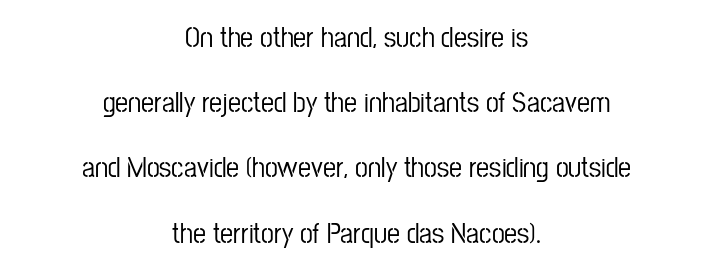
Q: Is the text italic (slanted)? A: No, it is upright.
Q: Is the typeface a serif or a sans-serif typeface? A: Sans-serif.
Q: Is the text underlined? A: No.
Q: How is the paragraph aligned? A: Centered.
Q: Is the spacing between letters normal or unusually wide? A: Normal.
Q: Is the spacing between lines tight, normal or loose? A: Loose.
Q: Width (condensed, normal, or wide)? A: Condensed.
Q: Stroke contrast? A: Low.
Q: x-height? A: Medium.
Q: Monospaced? A: No.
